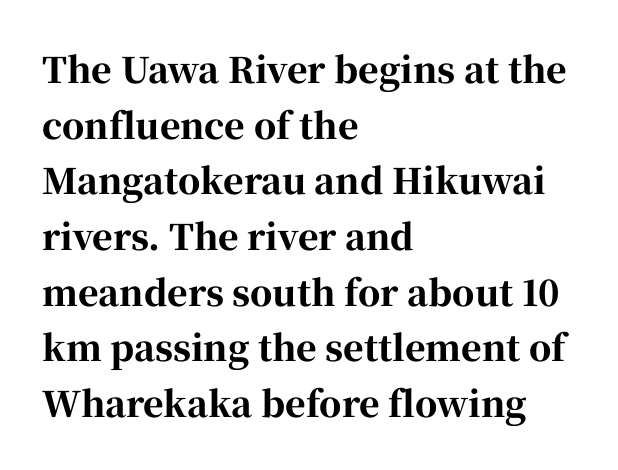
{"serif": "yes", "italic": "no", "bold": "yes", "weight": "bold", "width": "normal", "stroke_contrast": "high", "x_height": "medium", "monospaced": "no", "underline": "no", "align": "left", "line_spacing": "normal", "line_spacing_ratio": 1.59, "letter_spacing": "normal", "letter_spacing_em": 0.0, "glyph_px": 35}
